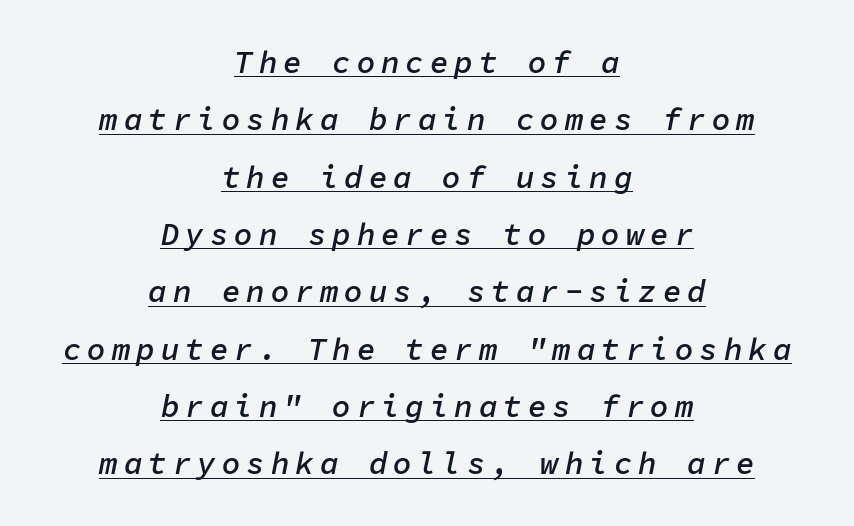
{"italic": "yes", "lean": "right", "slant_degrees": 11, "bold": "semi", "weight": "semibold", "width": "normal", "stroke_contrast": "low", "x_height": "medium", "monospaced": "yes", "underline": "yes", "align": "center", "line_spacing_ratio": 1.85, "glyph_px": 31}
